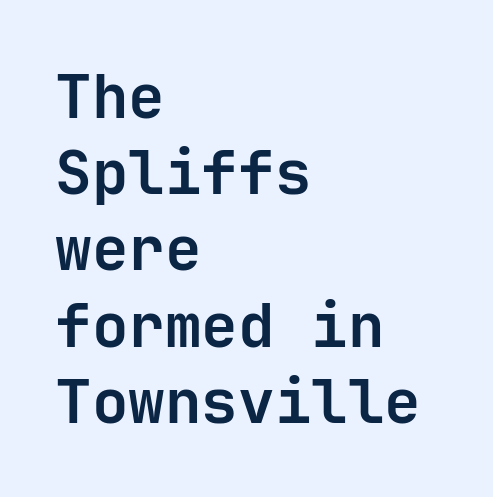
Q: Is the text bold? A: Yes.
Q: Is the text italic (slanted)? A: No, it is upright.
Q: Is the typeface a serif or a sans-serif typeface? A: Sans-serif.
Q: Is the text underlined? A: No.
Q: How is the paragraph aligned? A: Left-aligned.
Q: Is the spacing between letters normal or unusually wide? A: Normal.
Q: Is the spacing between lines tight, normal or loose? A: Normal.
Q: Width (condensed, normal, or wide)? A: Normal.
Q: Stroke contrast? A: Low.
Q: x-height? A: Medium.
Q: Monospaced? A: Yes.
